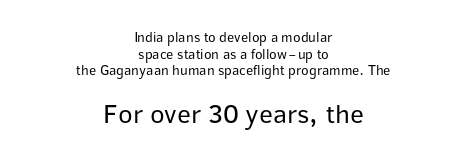
The image shows 27 px text type, upright; set centered, line spacing 1.18x, normal letter spacing, not underlined; the second (bottom) block is 1.93x larger.
